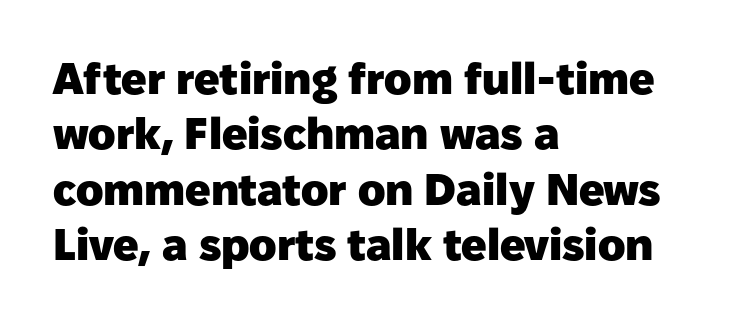
The image shows 45 px heavy sans-serif type, upright; set left-aligned, line spacing 1.23x, normal letter spacing, not underlined; low stroke contrast and a medium x-height.
